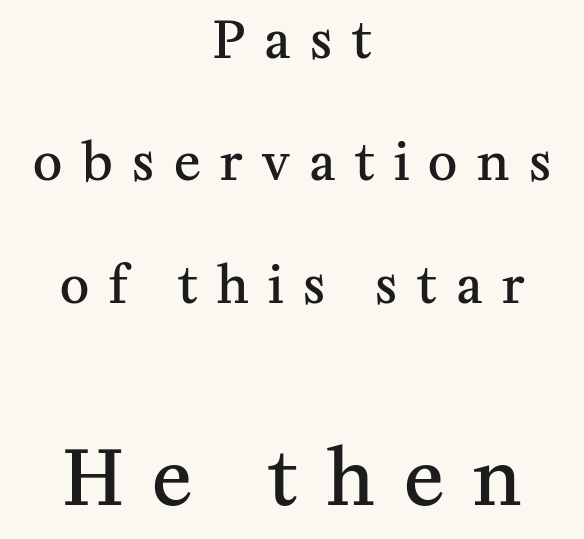
Does the copy run flush right? No — it is centered line by line. Do the characters align in a grid? No, the font is proportional. The following chunk of copy outweighs the initial chunk in type size. Summary of vertical rhythm: relaxed, with wide interline spacing. Inter-character spacing is expanded well beyond the font's built-in metrics.
